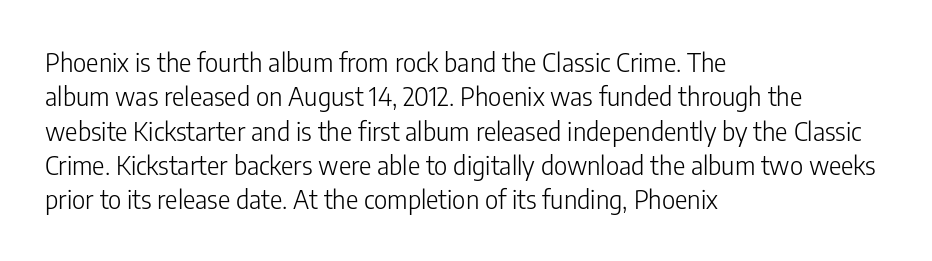
{"italic": "no", "bold": "no", "underline": "no", "align": "left", "line_spacing": "normal", "line_spacing_ratio": 1.32, "letter_spacing": "normal", "letter_spacing_em": 0.0, "glyph_px": 26}
